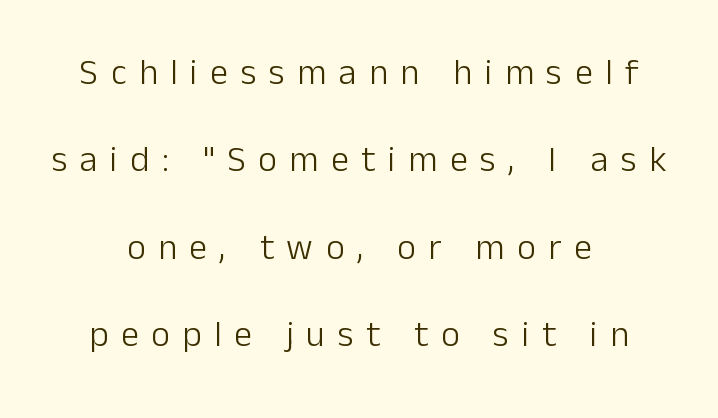
Character widths vary here, with narrow letters taking less room than wide ones. The face used here is rendered with a markedly widened letterfit. Weight class: somewhere from thin through regular. Observe the absence of serifs on each vertical stroke in this sample. Loosely led — the rows are spread out. Italic? Not at all — the glyphs are vertical.
